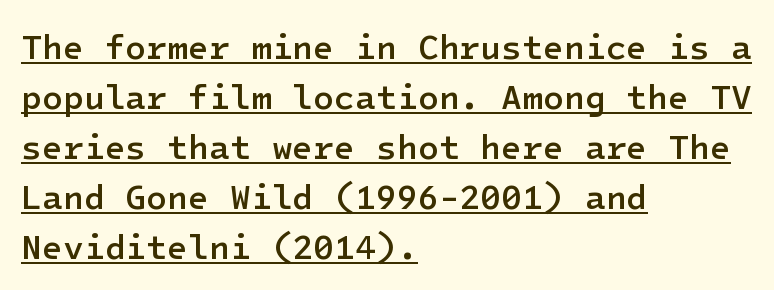
Q: Is the text bold? A: Semi-bold.
Q: Is the text italic (slanted)? A: No, it is upright.
Q: Is the typeface a serif or a sans-serif typeface? A: Sans-serif.
Q: Is the text underlined? A: Yes.
Q: How is the paragraph aligned? A: Left-aligned.
Q: Is the spacing between letters normal or unusually wide? A: Normal.
Q: Is the spacing between lines tight, normal or loose? A: Normal.
Q: Width (condensed, normal, or wide)? A: Normal.
Q: Stroke contrast? A: Low.
Q: x-height? A: Medium.
